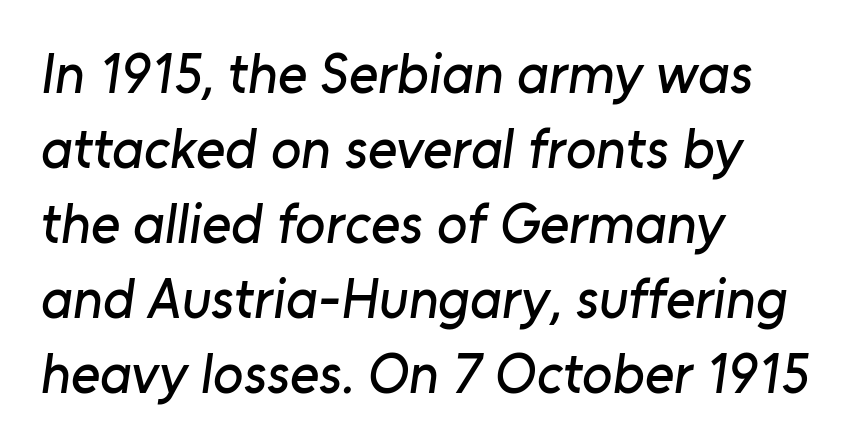
Q: Is the typeface a serif or a sans-serif typeface? A: Sans-serif.
Q: Is the text underlined? A: No.
Q: How is the paragraph aligned? A: Left-aligned.
Q: Is the spacing between letters normal or unusually wide? A: Normal.
Q: Is the spacing between lines tight, normal or loose? A: Normal.
Q: Width (condensed, normal, or wide)? A: Normal.
Q: Stroke contrast? A: Low.
Q: x-height? A: Medium.
Q: Monospaced? A: No.
